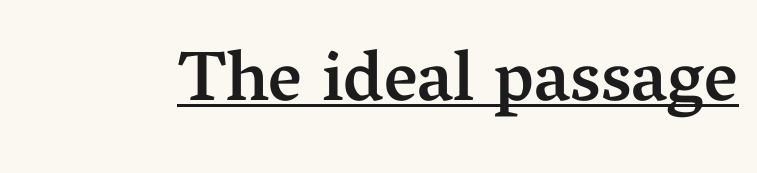
The line texture is even and compact thanks to regular tracking. The face used here appears with an underline applied. The letters stand upright; this is a roman face. Character widths vary here, with narrow letters taking less room than wide ones. The text was rendered using a seriffed face with decorative stroke endings.
